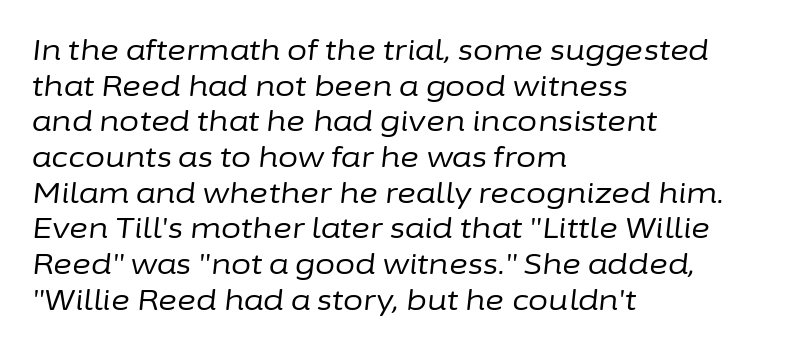
The image shows 29 px regular-weight type, italic (leaning right); set left-aligned, line spacing 1.23x, normal letter spacing, not underlined; low stroke contrast and a medium x-height.
